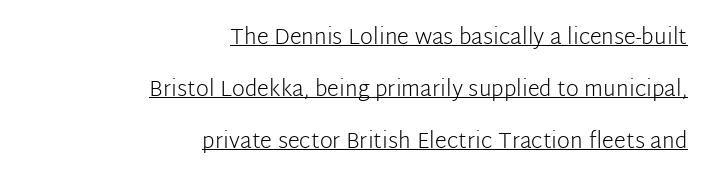
The image shows 22 px text type, upright; set right-aligned, loose line spacing (2.36x), normal letter spacing, underlined.
